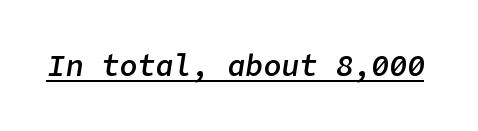
The image shows 30 px semibold type, italic (leaning right); set normal letter spacing, underlined; low stroke contrast and a medium x-height.
